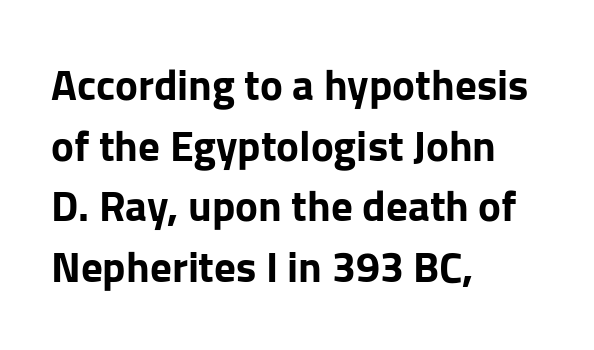
Q: Is the text bold? A: Yes.
Q: Is the text italic (slanted)? A: No, it is upright.
Q: Is the typeface a serif or a sans-serif typeface? A: Sans-serif.
Q: Is the text underlined? A: No.
Q: How is the paragraph aligned? A: Left-aligned.
Q: Is the spacing between letters normal or unusually wide? A: Normal.
Q: Is the spacing between lines tight, normal or loose? A: Normal.
Q: Width (condensed, normal, or wide)? A: Normal.
Q: Stroke contrast? A: Low.
Q: x-height? A: Medium.
Q: Monospaced? A: No.
